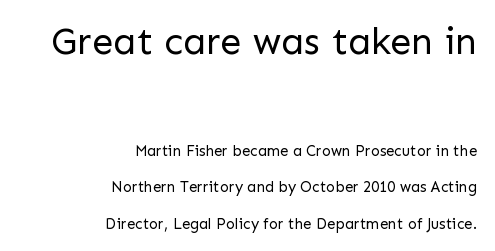
Q: Is the text bold? A: No.
Q: Is the text italic (slanted)? A: No, it is upright.
Q: Is the typeface a serif or a sans-serif typeface? A: Sans-serif.
Q: Is the text underlined? A: No.
Q: How is the paragraph aligned? A: Right-aligned.
Q: Is the spacing between letters normal or unusually wide? A: Normal.
Q: Is the spacing between lines tight, normal or loose? A: Loose.
Q: Which block of text is set in a larger size, the first (top) or the second (bottom)? A: The first (top) one.
Q: Width (condensed, normal, or wide)? A: Normal.
Q: Stroke contrast? A: Low.
Q: x-height? A: Medium.
Q: Monospaced? A: No.
